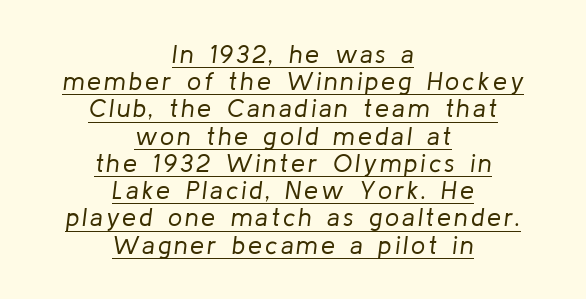
The image shows 25 px text type, italic (leaning right); set centered, tight line spacing (1.09x), underlined.
